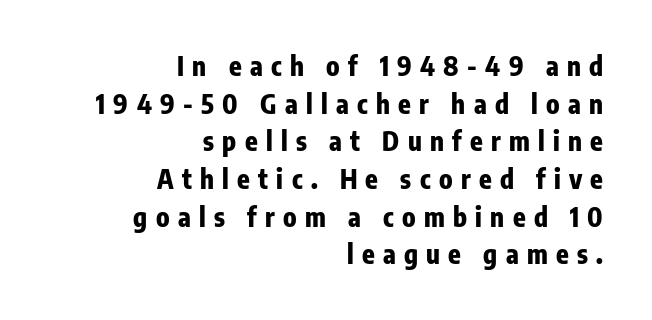
Q: Is the text bold? A: Yes.
Q: Is the text italic (slanted)? A: No, it is upright.
Q: Is the text underlined? A: No.
Q: How is the paragraph aligned? A: Right-aligned.
Q: Is the spacing between letters normal or unusually wide? A: Unusually wide.
Q: Is the spacing between lines tight, normal or loose? A: Normal.
